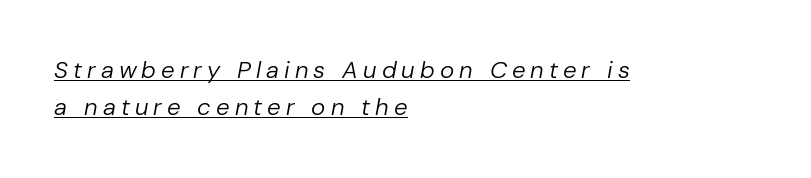
Q: Is the text bold? A: No.
Q: Is the text italic (slanted)? A: Yes, it leans right by about 10 degrees.
Q: Is the text underlined? A: Yes.
Q: How is the paragraph aligned? A: Left-aligned.
Q: Is the spacing between letters normal or unusually wide? A: Unusually wide.
Q: Is the spacing between lines tight, normal or loose? A: Normal.
